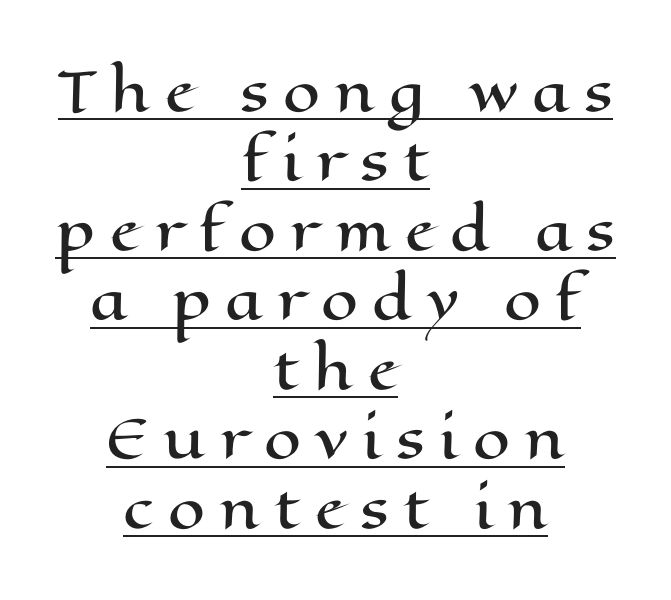
The image shows 53 px wide type, upright; set centered, normal line spacing (1.31x), unusually wide letter spacing (+0.27 em), underlined; high stroke contrast and a medium x-height.
